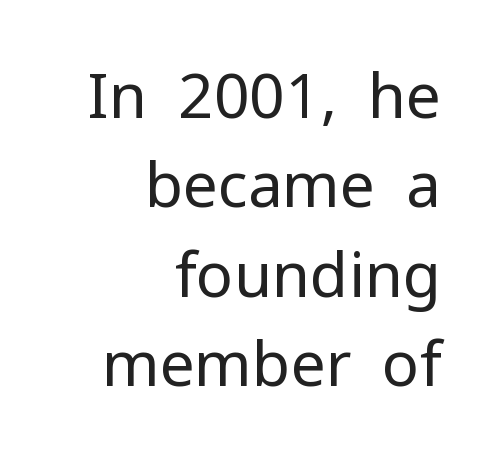
The image shows 62 px regular-weight sans-serif type, upright; set right-aligned, normal line spacing (1.44x), normal letter spacing, not underlined; low stroke contrast and a medium x-height.
